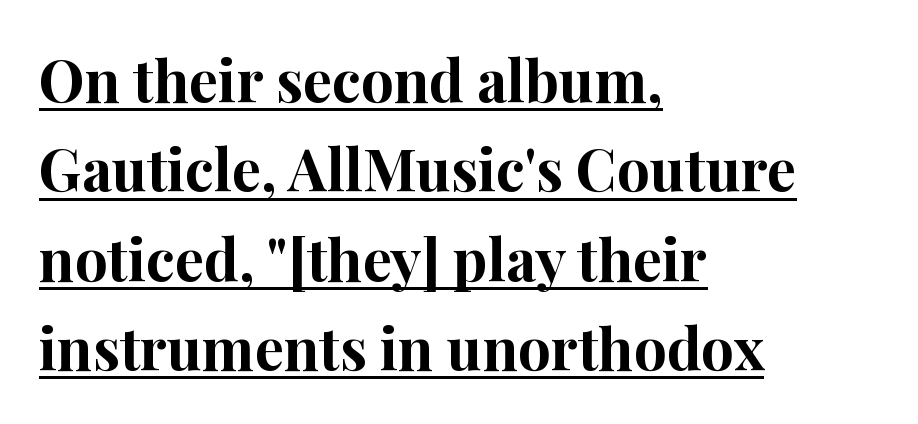
Q: Is the text bold? A: Yes.
Q: Is the text italic (slanted)? A: No, it is upright.
Q: Is the typeface a serif or a sans-serif typeface? A: Serif.
Q: Is the text underlined? A: Yes.
Q: How is the paragraph aligned? A: Left-aligned.
Q: Is the spacing between letters normal or unusually wide? A: Normal.
Q: Is the spacing between lines tight, normal or loose? A: Normal.
Q: Width (condensed, normal, or wide)? A: Normal.
Q: Stroke contrast? A: High.
Q: x-height? A: Medium.
Q: Monospaced? A: No.
